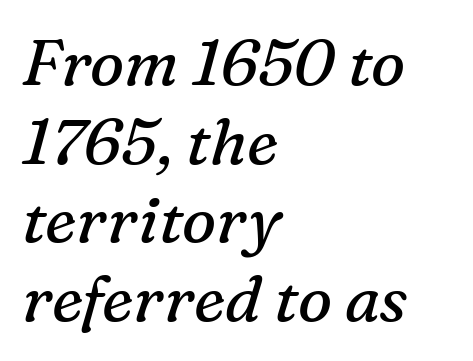
The image shows 64 px regular-weight serif type, italic (leaning right); set left-aligned, line spacing 1.23x, normal letter spacing, not underlined; medium stroke contrast and a medium x-height.
